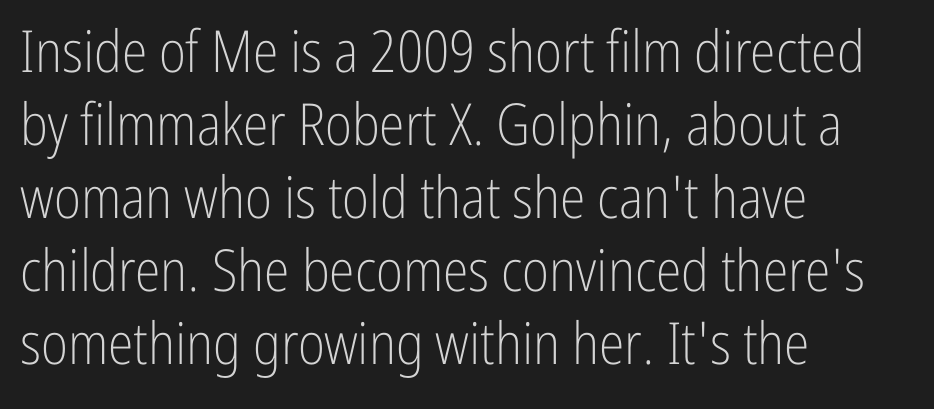
The image shows 58 px light, condensed sans-serif type, upright; set left-aligned, normal line spacing (1.26x), normal letter spacing, not underlined; low stroke contrast and a medium x-height.
